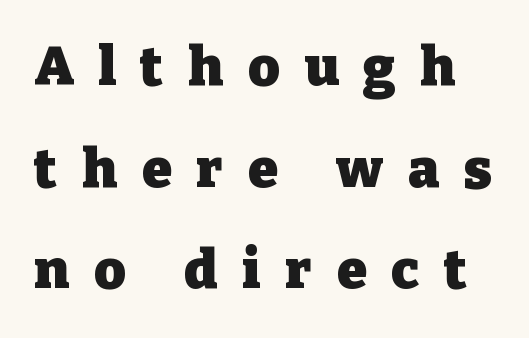
Is the letter spacing exaggerated? Yes — the characters are pushed far apart. The rendering uses natural spacing where letterforms have individual widths. Are there feet on the stems? There are — it's a serif. Stroke thickness is high; the sample reads as a true bold. The lettering stays uniformly vertical, giving the passage a roman look. The glyphs are unaccompanied by any horizontal stroke below them.
